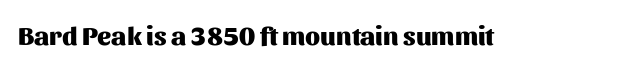
{"italic": "no", "bold": "yes", "underline": "no", "letter_spacing": "normal", "letter_spacing_em": 0.0, "glyph_px": 26}
